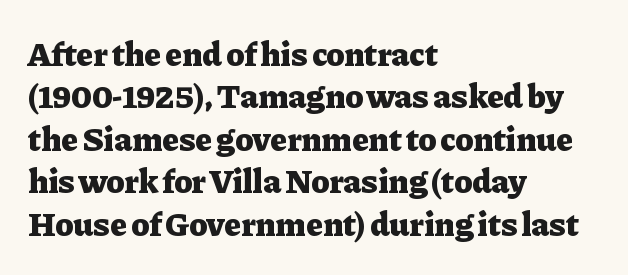
Q: Is the text bold? A: Yes.
Q: Is the text italic (slanted)? A: No, it is upright.
Q: Is the typeface a serif or a sans-serif typeface? A: Serif.
Q: Is the text underlined? A: No.
Q: How is the paragraph aligned? A: Left-aligned.
Q: Is the spacing between letters normal or unusually wide? A: Normal.
Q: Is the spacing between lines tight, normal or loose? A: Normal.
Q: Width (condensed, normal, or wide)? A: Normal.
Q: Stroke contrast? A: Low.
Q: x-height? A: Medium.
Q: Monospaced? A: No.
